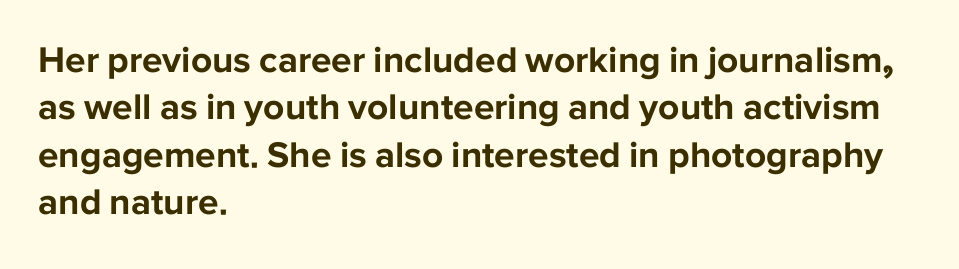
The image shows 37 px bold sans-serif type, upright; set left-aligned, normal line spacing (1.28x), normal letter spacing, not underlined; low stroke contrast and a medium x-height.
